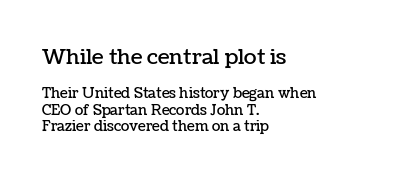
{"italic": "no", "underline": "no", "align": "left", "line_spacing_ratio": 1.17, "letter_spacing": "normal", "letter_spacing_em": 0.0, "larger_block": "first", "size_ratio": 1.5, "glyph_px": 21}
